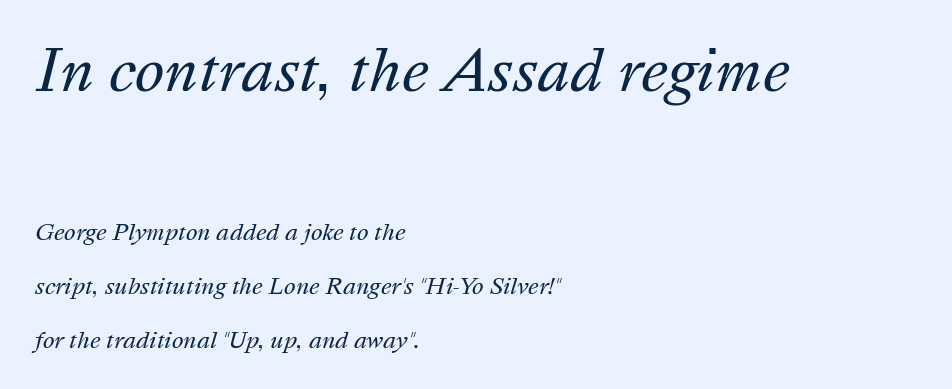
The image shows 56 px regular-weight type, italic (leaning right); set left-aligned, loose line spacing (2.46x), normal letter spacing, not underlined; the first (top) block is 2.55x larger; medium stroke contrast and a medium x-height.
